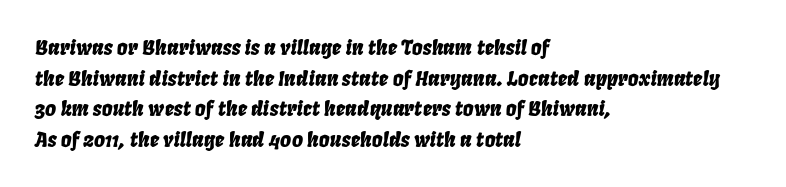
{"italic": "yes", "lean": "right", "slant_degrees": 8, "underline": "no", "align": "left", "line_spacing": "normal", "line_spacing_ratio": 1.46, "letter_spacing": "normal", "letter_spacing_em": 0.0, "glyph_px": 21}
